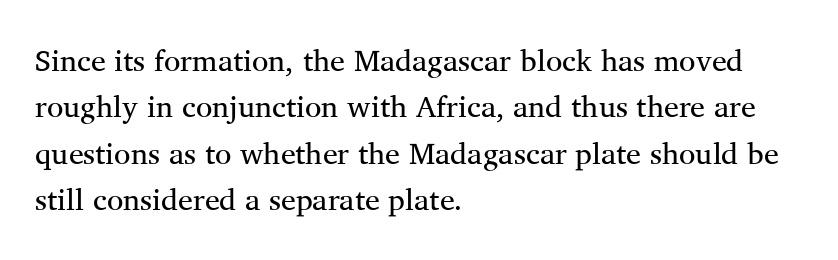
Alignment: flush left. This rendering employs a face with finishing strokes, i.e., a serif. Unbolded letterforms with no extra heft. Think of a printed novel: that variable character pitch is what you see here.
